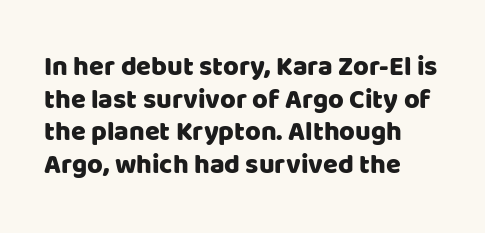
Words float on clear page, feet unadorned. Words appear dense and cohesive because spacing is normal. The lettering holds an erect, upright posture throughout. If you drew a ruler down the left edge, every line would touch it.
